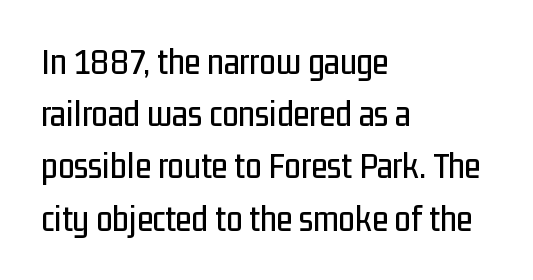
Q: Is the text italic (slanted)? A: No, it is upright.
Q: Is the typeface a serif or a sans-serif typeface? A: Sans-serif.
Q: Is the text underlined? A: No.
Q: How is the paragraph aligned? A: Left-aligned.
Q: Is the spacing between letters normal or unusually wide? A: Normal.
Q: Is the spacing between lines tight, normal or loose? A: Normal.
Q: Width (condensed, normal, or wide)? A: Condensed.
Q: Stroke contrast? A: Low.
Q: x-height? A: Medium.
Q: Monospaced? A: No.
